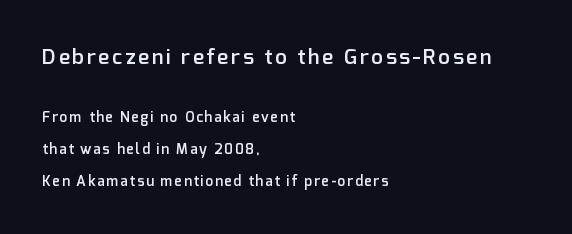
{"italic": "no", "bold": "semi", "underline": "no", "align": "left", "line_spacing": "loose", "line_spacing_ratio": 2.3, "larger_block": "first", "size_ratio": 1.5, "glyph_px": 21}
